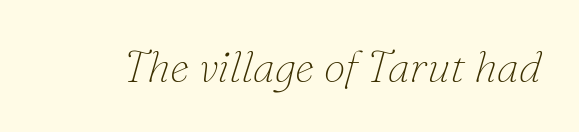
The image shows 44 px thin serif type, italic (leaning right); set normal letter spacing, not underlined; low stroke contrast and a small x-height.
